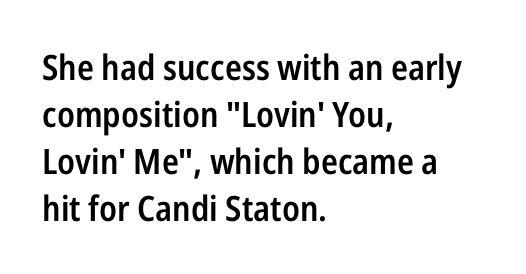
{"serif": "no", "italic": "no", "bold": "semi", "weight": "semibold", "width": "condensed", "stroke_contrast": "low", "x_height": "medium", "monospaced": "no", "underline": "no", "align": "left", "line_spacing": "normal", "line_spacing_ratio": 1.34, "letter_spacing": "normal", "letter_spacing_em": 0.0, "glyph_px": 35}
